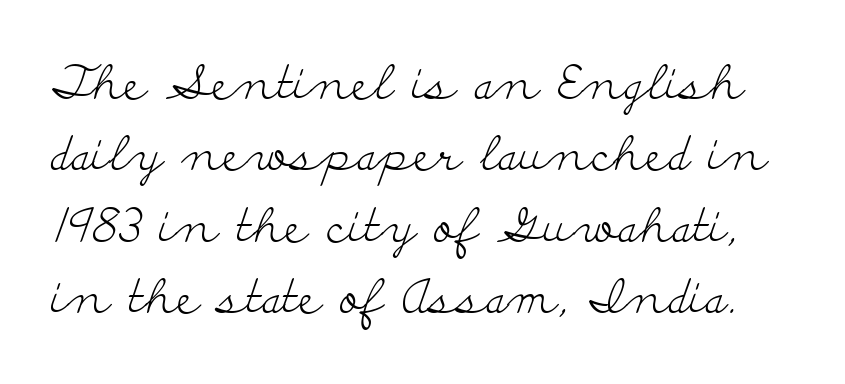
The strokes carry an ordinary text weight at most. This sample has the flowing, uneven cadence of proportional lettering. The font family rendered here belongs to the serif group.
